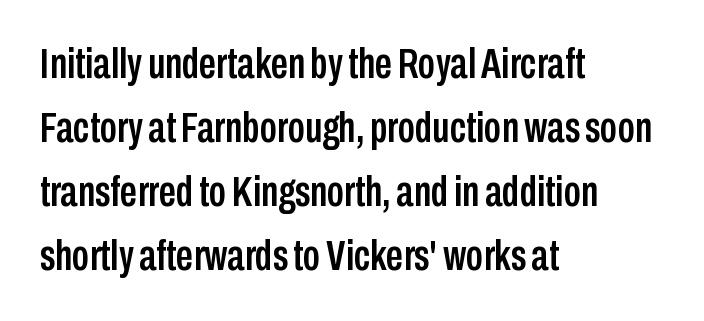
Q: Is the text italic (slanted)? A: No, it is upright.
Q: Is the typeface a serif or a sans-serif typeface? A: Sans-serif.
Q: Is the text underlined? A: No.
Q: How is the paragraph aligned? A: Left-aligned.
Q: Is the spacing between letters normal or unusually wide? A: Normal.
Q: Is the spacing between lines tight, normal or loose? A: Normal.
Q: Width (condensed, normal, or wide)? A: Condensed.
Q: Stroke contrast? A: Low.
Q: x-height? A: Medium.
Q: Monospaced? A: No.
